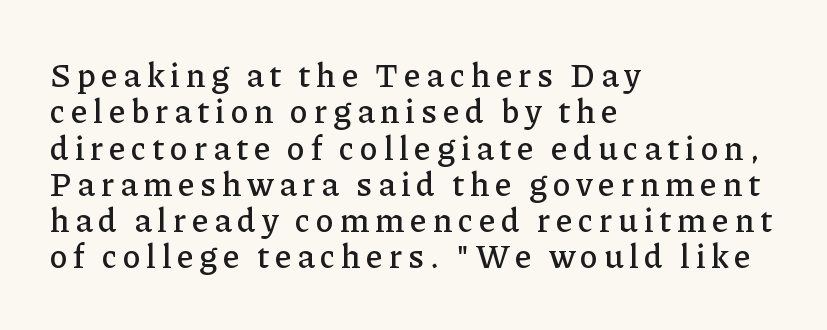
The image shows 33 px serif type, upright; set left-aligned, tight line spacing (1.1x), not underlined; low stroke contrast and a medium x-height.
